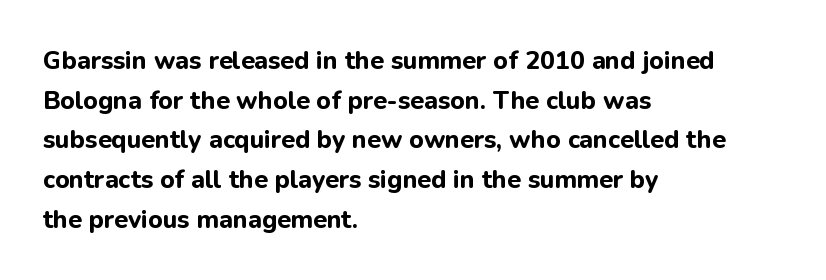
The words here are not underlined. Glyph-to-glyph distance matches everyday printed text. The rows are spaced the way most documents space them. The lettering holds an erect, upright posture throughout. Heavy-handed strokes throughout: this text is bold. Which margin do the lines hug? The left one — the right edge is uneven.
